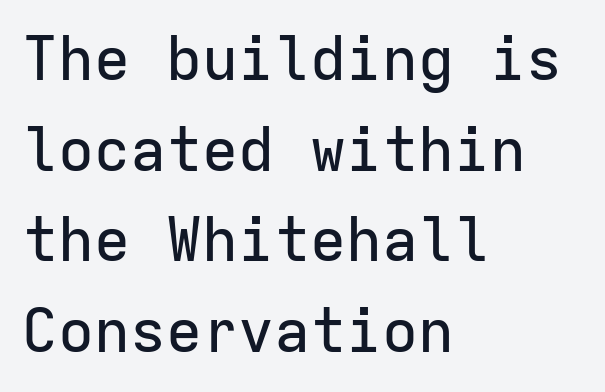
Q: Is the text italic (slanted)? A: No, it is upright.
Q: Is the typeface a serif or a sans-serif typeface? A: Sans-serif.
Q: Is the text underlined? A: No.
Q: How is the paragraph aligned? A: Left-aligned.
Q: Is the spacing between letters normal or unusually wide? A: Normal.
Q: Is the spacing between lines tight, normal or loose? A: Normal.
Q: Width (condensed, normal, or wide)? A: Normal.
Q: Stroke contrast? A: Low.
Q: x-height? A: Medium.
Q: Monospaced? A: Yes.
